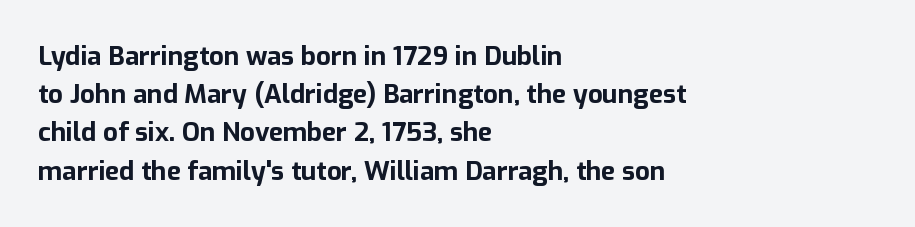
{"italic": "no", "bold": "yes", "underline": "no", "align": "left", "line_spacing": "normal", "line_spacing_ratio": 1.47, "letter_spacing": "normal", "letter_spacing_em": 0.0, "glyph_px": 26}
